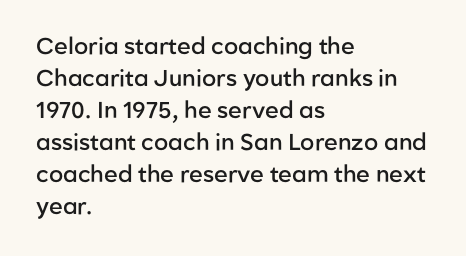
Q: Is the text bold? A: Semi-bold.
Q: Is the text italic (slanted)? A: No, it is upright.
Q: Is the text underlined? A: No.
Q: How is the paragraph aligned? A: Left-aligned.
Q: Is the spacing between letters normal or unusually wide? A: Normal.
Q: Is the spacing between lines tight, normal or loose? A: Normal.
